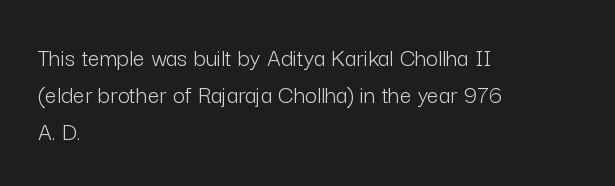
The image shows 26 px text type, upright; set left-aligned, normal line spacing (1.42x), normal letter spacing, not underlined.
